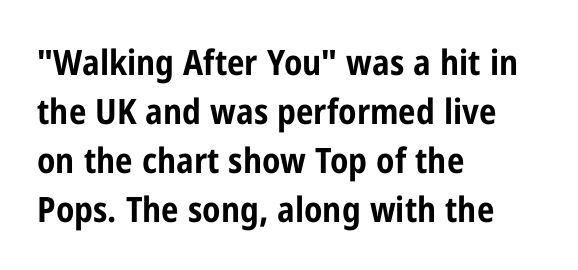
Q: Is the text bold? A: Yes.
Q: Is the text italic (slanted)? A: No, it is upright.
Q: Is the typeface a serif or a sans-serif typeface? A: Sans-serif.
Q: Is the text underlined? A: No.
Q: How is the paragraph aligned? A: Left-aligned.
Q: Is the spacing between letters normal or unusually wide? A: Normal.
Q: Is the spacing between lines tight, normal or loose? A: Normal.
Q: Width (condensed, normal, or wide)? A: Condensed.
Q: Stroke contrast? A: Low.
Q: x-height? A: Medium.
Q: Monospaced? A: No.
